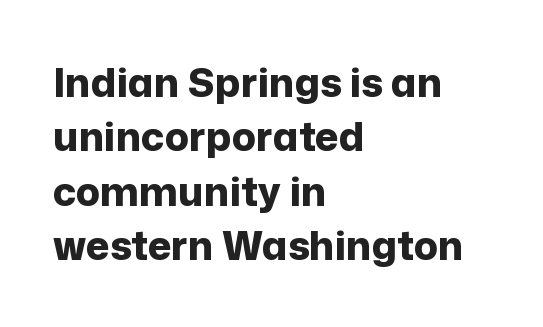
{"serif": "no", "italic": "no", "bold": "yes", "weight": "bold", "width": "normal", "stroke_contrast": "low", "x_height": "medium", "monospaced": "no", "underline": "no", "align": "left", "line_spacing": "normal", "line_spacing_ratio": 1.36, "letter_spacing": "normal", "letter_spacing_em": 0.0, "glyph_px": 40}
